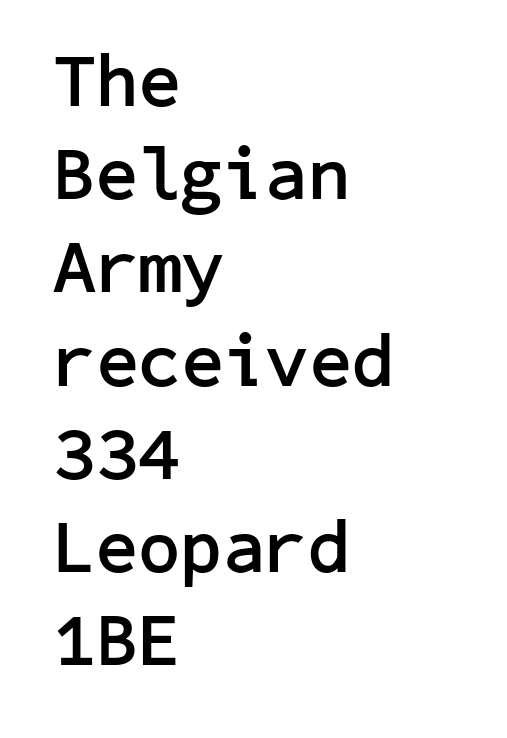
{"serif": "no", "italic": "no", "bold": "yes", "weight": "semibold", "width": "normal", "stroke_contrast": "low", "x_height": "medium", "underline": "no", "align": "left", "line_spacing": "normal", "line_spacing_ratio": 1.26, "letter_spacing": "normal", "letter_spacing_em": 0.0, "glyph_px": 74}
